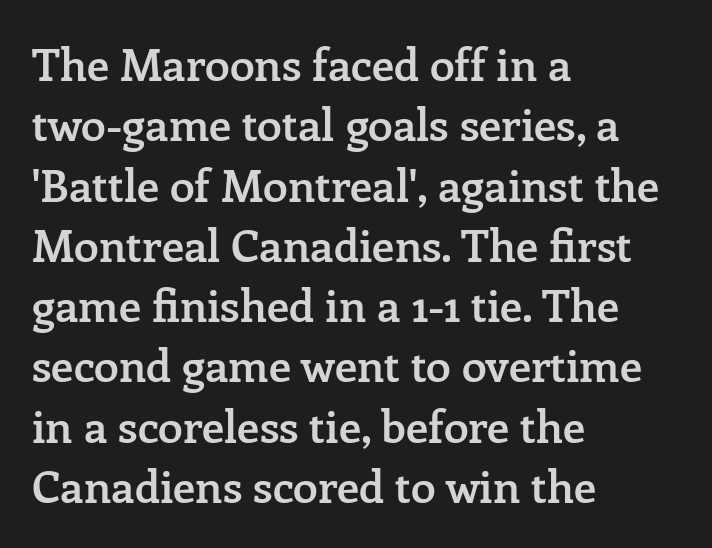
{"serif": "yes", "italic": "no", "bold": "semi", "weight": "semibold", "width": "normal", "stroke_contrast": "low", "x_height": "medium", "monospaced": "no", "underline": "no", "align": "left", "line_spacing": "normal", "line_spacing_ratio": 1.34, "letter_spacing": "normal", "letter_spacing_em": 0.0, "glyph_px": 45}
